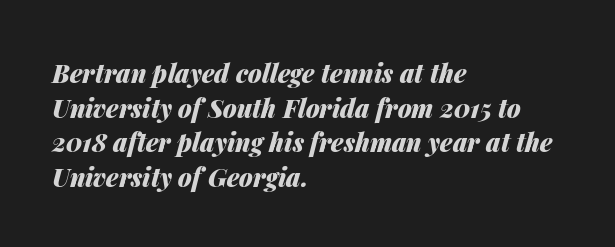
Set as a true bold cut, around the 700 mark. Posture: slanted. The glyphs are unaccompanied by any horizontal stroke below them. A typesetter would call this leading conventional body-copy spacing. Compared with a centered layout, this one pins lines to the left instead.
